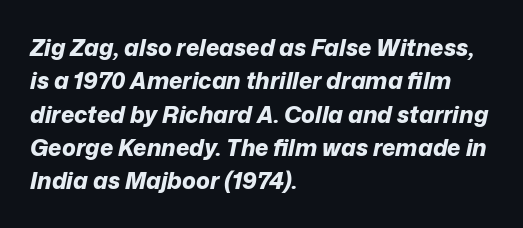
{"italic": "yes", "lean": "right", "slant_degrees": 12, "bold": "yes", "underline": "no", "align": "left", "line_spacing": "normal", "line_spacing_ratio": 1.45, "letter_spacing": "normal", "letter_spacing_em": 0.0, "glyph_px": 23}
